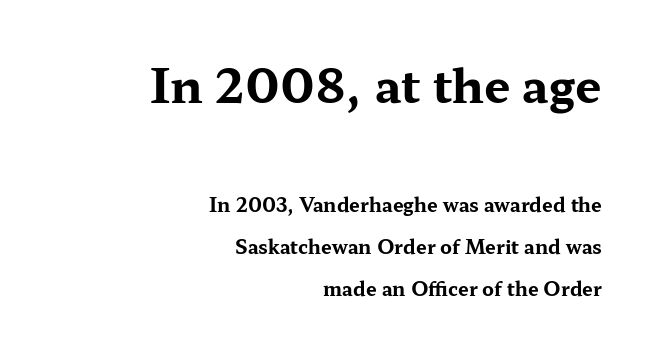
Q: Is the text bold? A: Yes.
Q: Is the text italic (slanted)? A: No, it is upright.
Q: Is the typeface a serif or a sans-serif typeface? A: Serif.
Q: Is the text underlined? A: No.
Q: How is the paragraph aligned? A: Right-aligned.
Q: Is the spacing between letters normal or unusually wide? A: Normal.
Q: Is the spacing between lines tight, normal or loose? A: Loose.
Q: Which block of text is set in a larger size, the first (top) or the second (bottom)? A: The first (top) one.
Q: Width (condensed, normal, or wide)? A: Wide.
Q: Stroke contrast? A: Medium.
Q: x-height? A: Medium.
Q: Monospaced? A: No.
